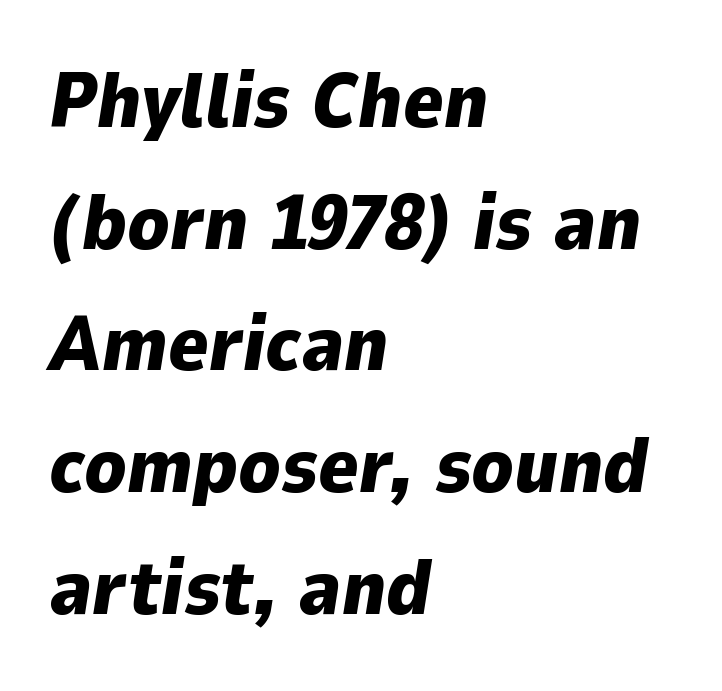
{"italic": "yes", "lean": "right", "slant_degrees": 9, "bold": "yes", "weight": "heavy", "width": "normal", "stroke_contrast": "low", "x_height": "medium", "monospaced": "no", "underline": "no", "align": "left", "line_spacing": "normal", "line_spacing_ratio": 1.58, "letter_spacing": "normal", "letter_spacing_em": 0.0, "glyph_px": 77}
